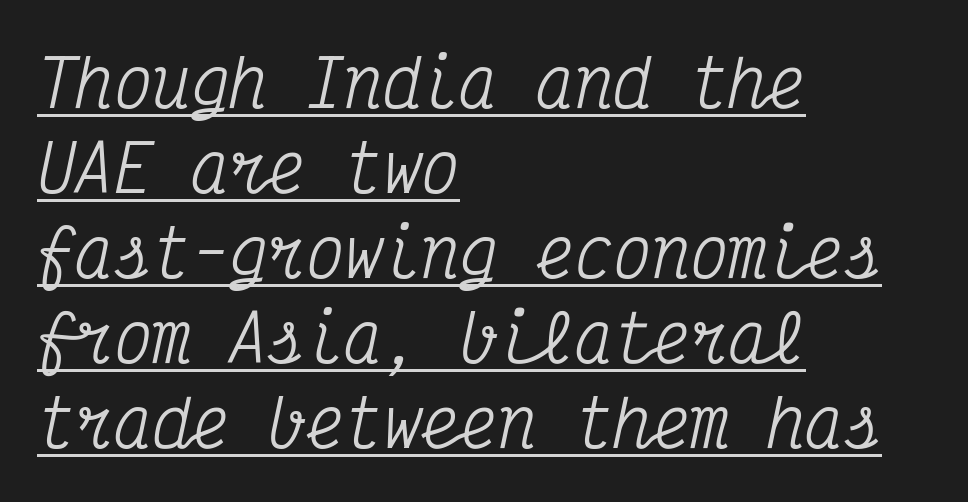
The image shows 64 px condensed serif type, italic (leaning right), monospaced; set left-aligned, normal line spacing (1.33x), normal letter spacing, underlined; medium stroke contrast and a medium x-height.
